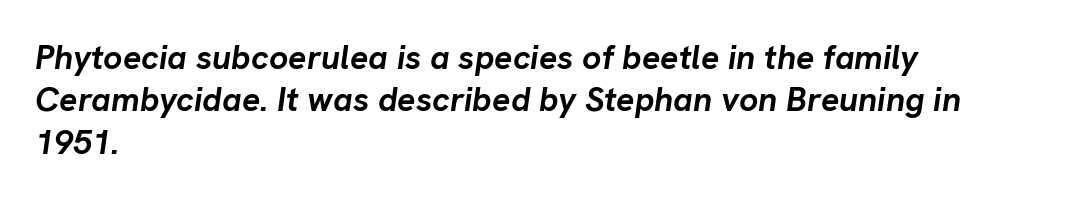
{"italic": "yes", "lean": "right", "slant_degrees": 8, "bold": "yes", "weight": "semibold", "width": "normal", "stroke_contrast": "low", "x_height": "medium", "monospaced": "no", "underline": "no", "align": "left", "line_spacing": "normal", "line_spacing_ratio": 1.25, "letter_spacing": "normal", "letter_spacing_em": 0.0, "glyph_px": 34}
